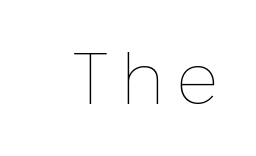
The image shows 73 px thin type, upright; set not underlined; low stroke contrast and a medium x-height.
